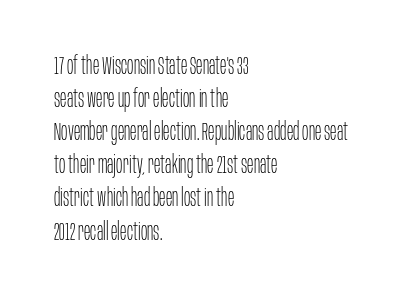
Q: Is the text bold? A: No.
Q: Is the text italic (slanted)? A: No, it is upright.
Q: Is the text underlined? A: No.
Q: How is the paragraph aligned? A: Left-aligned.
Q: Is the spacing between letters normal or unusually wide? A: Normal.
Q: Is the spacing between lines tight, normal or loose? A: Normal.
